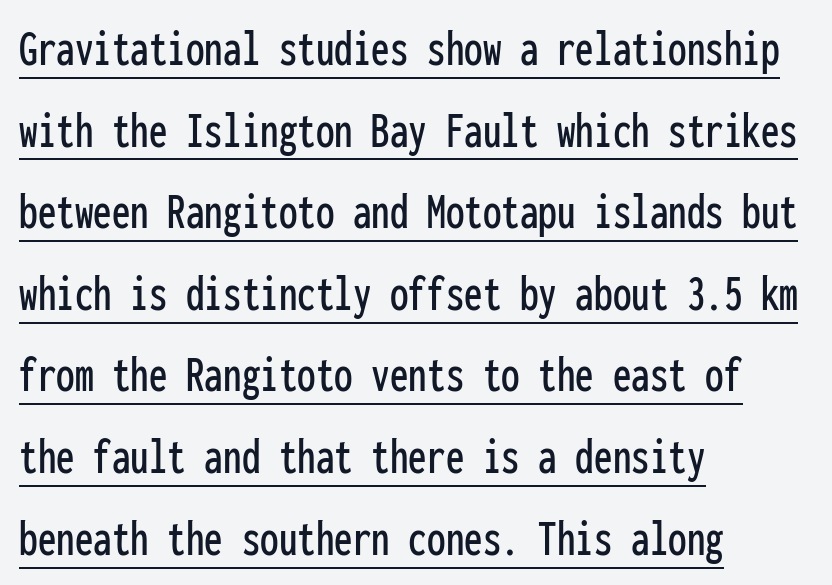
The lines sit at an ordinary, default distance from one another. Italic? Not at all — the glyphs are vertical. The rendering uses typewriter-style spacing with identical character cells. Is the letter spacing exaggerated? No — it looks like the ordinary default. What kind of face is this? One without serifs — a sans. The ragged edge is on the right, which tells us the setting is flush left.
